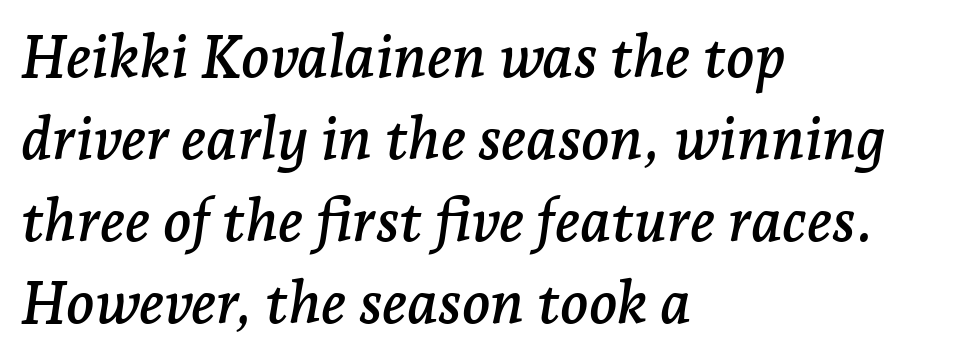
The image shows 59 px serif type, italic (leaning right); set left-aligned, normal line spacing (1.39x), normal letter spacing, not underlined; low stroke contrast and a medium x-height.
